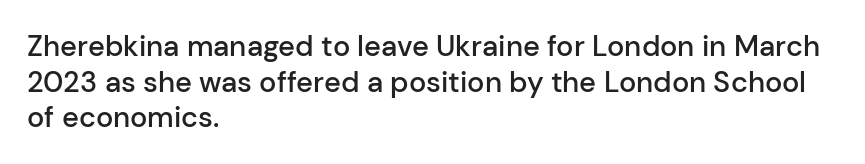
The image shows 29 px semibold sans-serif type, upright; set left-aligned, line spacing 1.23x, normal letter spacing, not underlined; low stroke contrast and a medium x-height.
